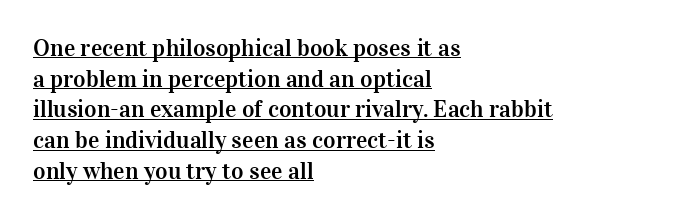
{"italic": "no", "underline": "yes", "align": "left", "line_spacing": "normal", "line_spacing_ratio": 1.28, "letter_spacing": "normal", "letter_spacing_em": 0.0, "glyph_px": 24}
